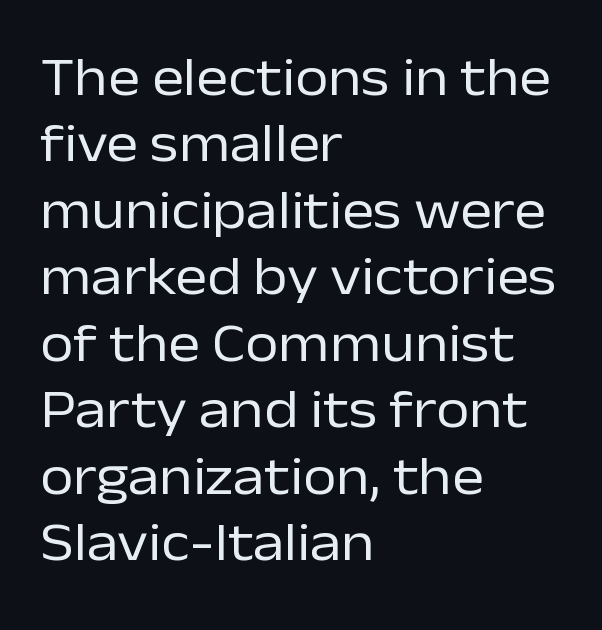
The image shows 54 px regular-weight sans-serif type, upright; set left-aligned, line spacing 1.23x, normal letter spacing, not underlined; low stroke contrast and a medium x-height.
